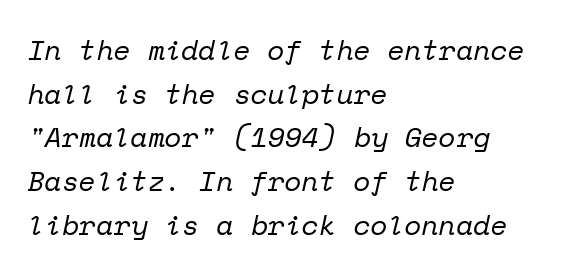
Quick note: interline space is typical. Characters are canted at an angle relative to the baseline's perpendicular. Which margin do the lines hug? The left one — the right edge is uneven. Clear beneath every line of the passage. The face used here is monospaced, like something from a code editor. On a weight scale, this lands at 450 or below.
